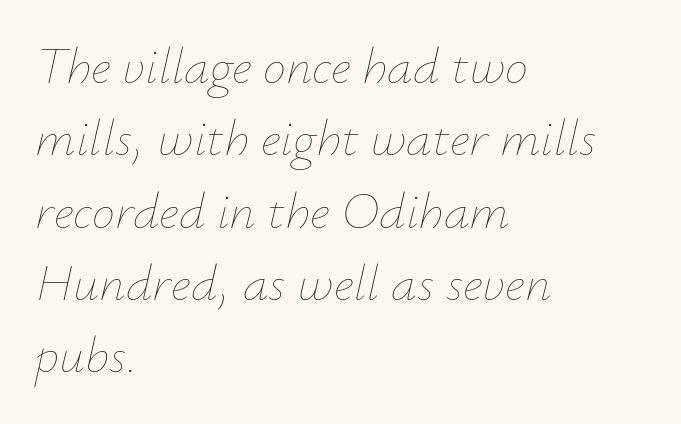
Q: Is the text bold? A: No.
Q: Is the text italic (slanted)? A: Yes, it leans right by about 12 degrees.
Q: Is the text underlined? A: No.
Q: How is the paragraph aligned? A: Left-aligned.
Q: Is the spacing between letters normal or unusually wide? A: Normal.
Q: Is the spacing between lines tight, normal or loose? A: Normal.
Q: Width (condensed, normal, or wide)? A: Normal.
Q: Stroke contrast? A: Low.
Q: x-height? A: Small.
Q: Monospaced? A: No.
